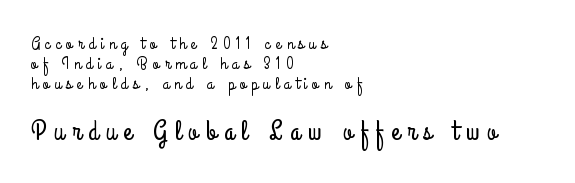
The image shows 27 px text type; set left-aligned, tight line spacing (1.12x), unusually wide letter spacing (+0.29 em), not underlined; the second (bottom) block is 1.5x larger.
